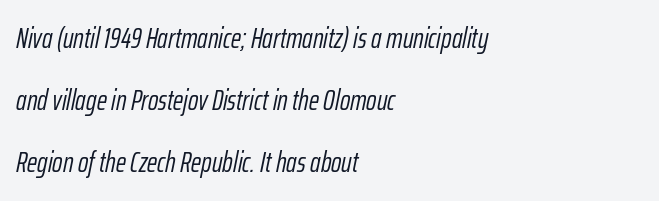
Q: Is the text bold? A: No.
Q: Is the text italic (slanted)? A: Yes, it leans right by about 12 degrees.
Q: Is the text underlined? A: No.
Q: How is the paragraph aligned? A: Left-aligned.
Q: Is the spacing between letters normal or unusually wide? A: Normal.
Q: Is the spacing between lines tight, normal or loose? A: Loose.
Q: Width (condensed, normal, or wide)? A: Condensed.
Q: Stroke contrast? A: Low.
Q: x-height? A: Medium.
Q: Monospaced? A: No.
